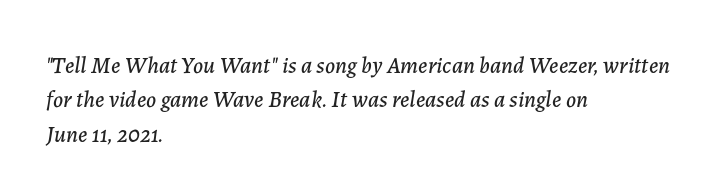
Caption: multi-line text, flush left, ragged right. In terms of leading, this rendering sits right in the middle. The area under the type is left untouched. Between one letter and the next there's only the usual sliver of space. Characters are canted at an angle relative to the baseline's perpendicular.
